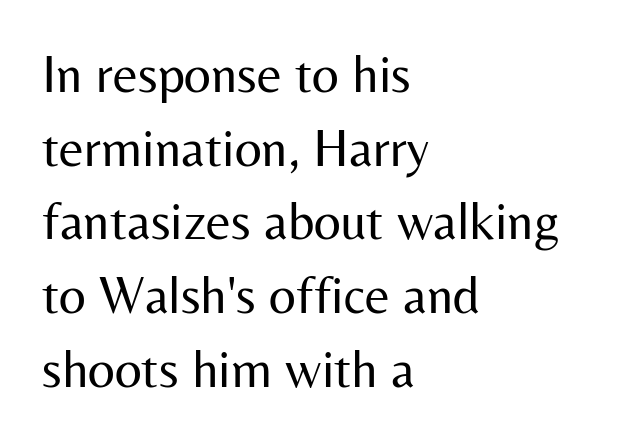
{"serif": "no", "italic": "no", "bold": "no", "weight": "regular", "width": "normal", "stroke_contrast": "medium", "x_height": "medium", "monospaced": "no", "underline": "no", "align": "left", "line_spacing": "normal", "line_spacing_ratio": 1.39, "letter_spacing": "normal", "letter_spacing_em": 0.0, "glyph_px": 53}
